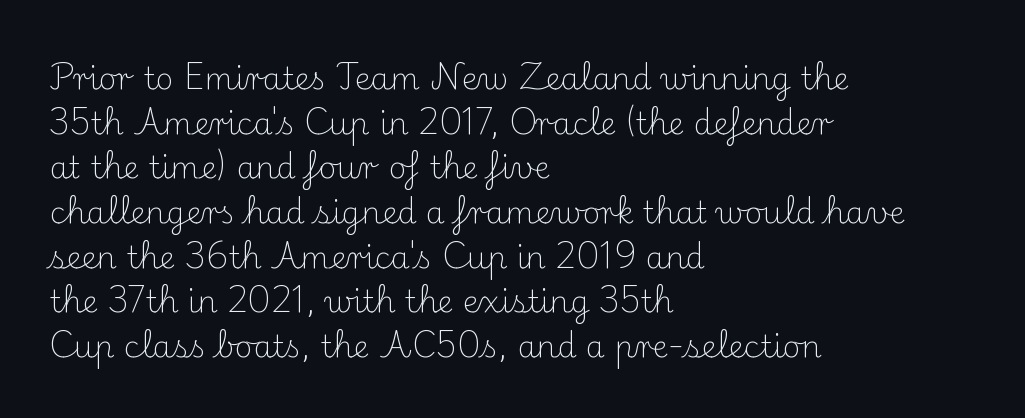
The image shows 31 px light serif type, upright; set left-aligned, normal line spacing (1.44x), normal letter spacing, not underlined; medium stroke contrast and a small x-height.
